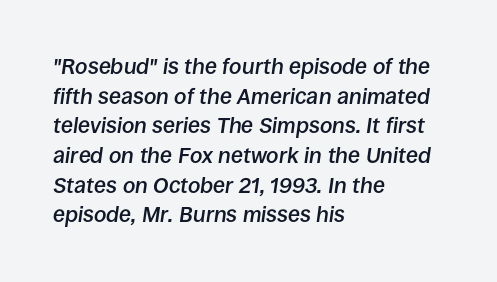
Q: Is the text bold? A: Semi-bold.
Q: Is the text italic (slanted)? A: Yes, it leans right by about 8 degrees.
Q: Is the text underlined? A: No.
Q: How is the paragraph aligned? A: Left-aligned.
Q: Is the spacing between letters normal or unusually wide? A: Normal.
Q: Is the spacing between lines tight, normal or loose? A: Normal.
